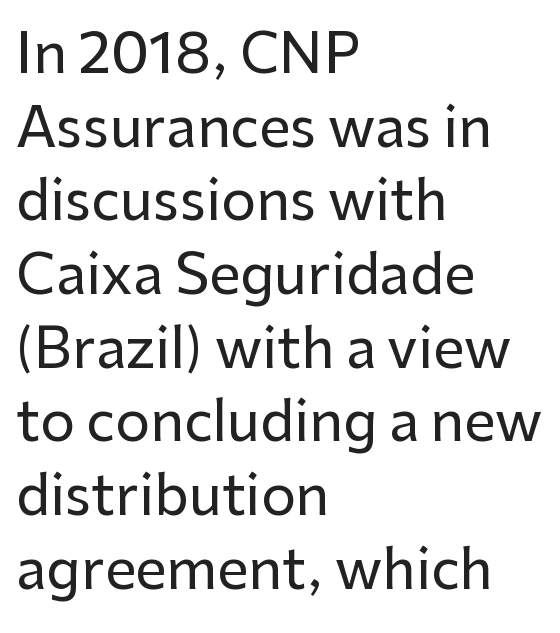
Q: Is the text italic (slanted)? A: No, it is upright.
Q: Is the typeface a serif or a sans-serif typeface? A: Sans-serif.
Q: Is the text underlined? A: No.
Q: How is the paragraph aligned? A: Left-aligned.
Q: Is the spacing between letters normal or unusually wide? A: Normal.
Q: Is the spacing between lines tight, normal or loose? A: Normal.
Q: Width (condensed, normal, or wide)? A: Normal.
Q: Stroke contrast? A: Low.
Q: x-height? A: Medium.
Q: Monospaced? A: No.
